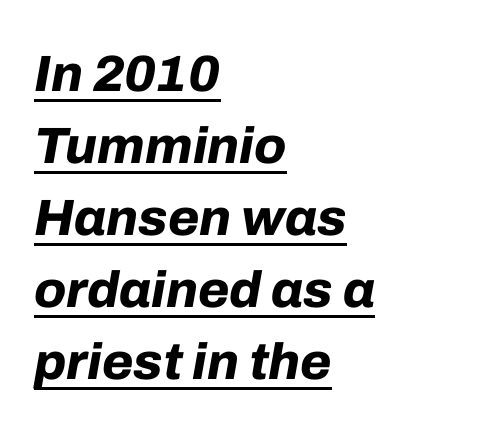
Q: Is the text bold? A: Yes.
Q: Is the text italic (slanted)? A: Yes, it leans right by about 10 degrees.
Q: Is the text underlined? A: Yes.
Q: How is the paragraph aligned? A: Left-aligned.
Q: Is the spacing between letters normal or unusually wide? A: Normal.
Q: Is the spacing between lines tight, normal or loose? A: Normal.
Q: Width (condensed, normal, or wide)? A: Normal.
Q: Stroke contrast? A: Low.
Q: x-height? A: Medium.
Q: Monospaced? A: No.
